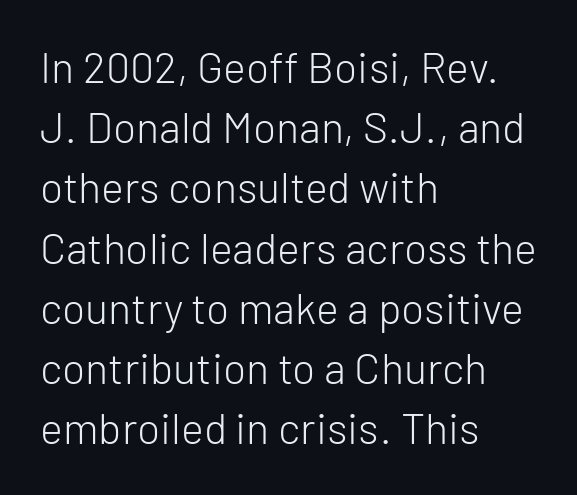
The image shows 43 px light sans-serif type, upright; set left-aligned, normal line spacing (1.4x), normal letter spacing, not underlined; low stroke contrast and a medium x-height.
